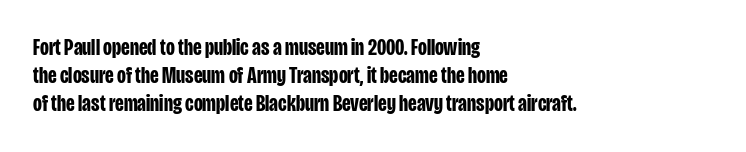
{"italic": "no", "bold": "yes", "underline": "no", "align": "left", "line_spacing_ratio": 1.22, "letter_spacing": "normal", "letter_spacing_em": 0.0, "glyph_px": 23}
